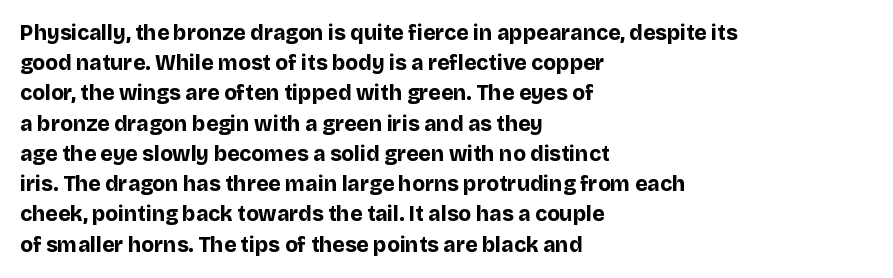
The image shows 21 px bold type, upright; set left-aligned, normal line spacing (1.44x), normal letter spacing, not underlined.
